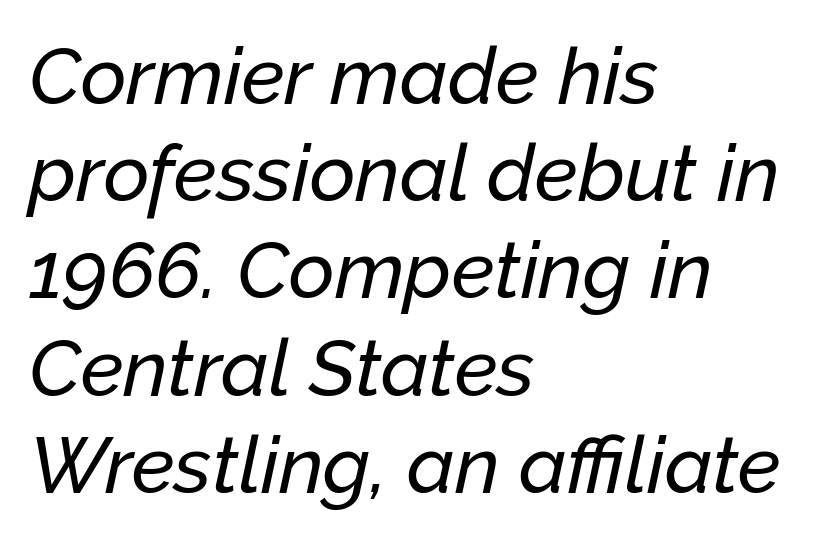
Q: Is the text italic (slanted)? A: Yes, it leans right by about 12 degrees.
Q: Is the text underlined? A: No.
Q: How is the paragraph aligned? A: Left-aligned.
Q: Is the spacing between letters normal or unusually wide? A: Normal.
Q: Width (condensed, normal, or wide)? A: Normal.
Q: Stroke contrast? A: Low.
Q: x-height? A: Medium.
Q: Monospaced? A: No.
